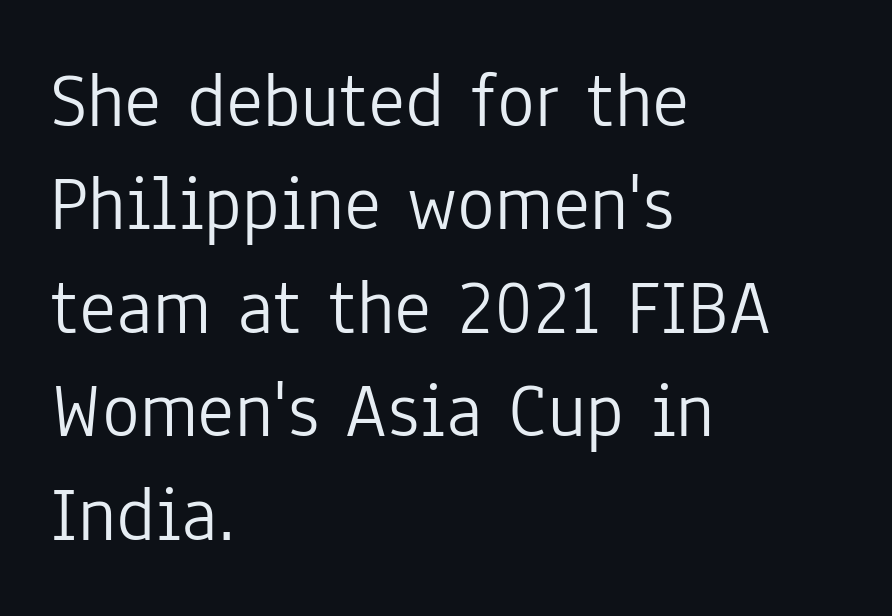
The image shows 79 px light, condensed sans-serif type, upright; set left-aligned, normal line spacing (1.31x), normal letter spacing, not underlined; low stroke contrast and a medium x-height.
